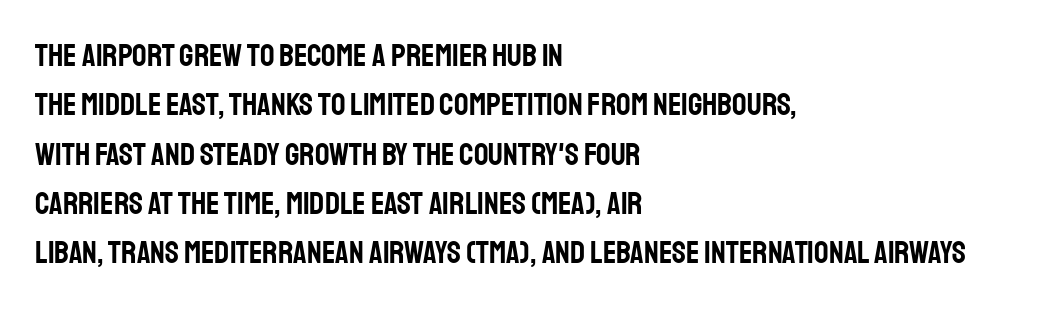
How are the letters spaced? Ordinarily, with no added tracking. Varying glyph widths throughout — classic text-font behaviour. This is sans-serif lettering, the kind often seen on screens and signage. Beneath every word, the page is bare. The lines sit at an ordinary, default distance from one another.
